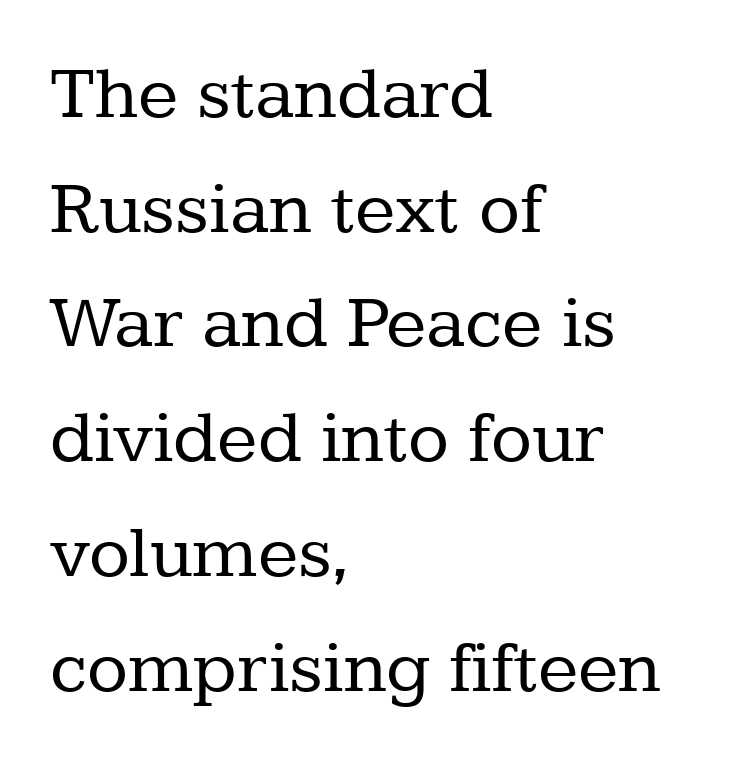
The image shows 75 px regular-weight serif type, upright; set left-aligned, normal line spacing (1.53x), normal letter spacing, not underlined; low stroke contrast and a medium x-height.
